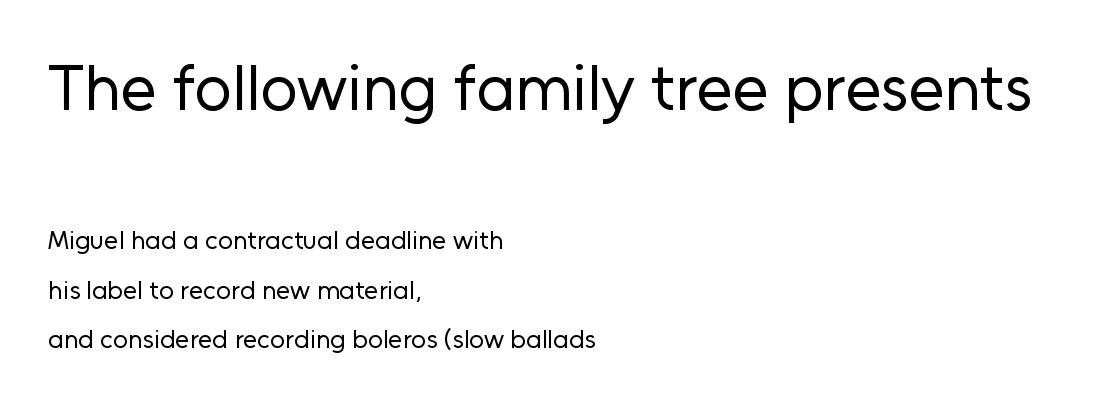
The image shows 65 px regular-weight sans-serif type, upright; set left-aligned, loose line spacing (1.91x), normal letter spacing, not underlined; the first (top) block is 2.5x larger; low stroke contrast and a medium x-height.
